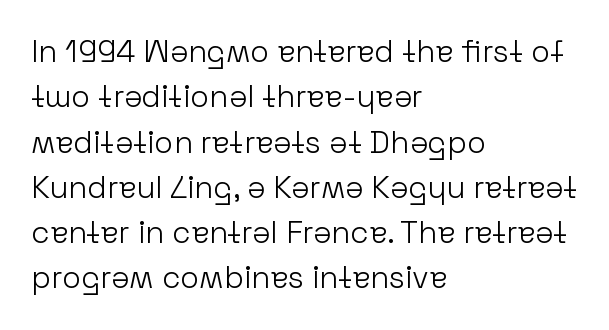
The image shows 31 px light sans-serif type, upright; set left-aligned, normal line spacing (1.46x), normal letter spacing, not underlined; low stroke contrast and a medium x-height.
